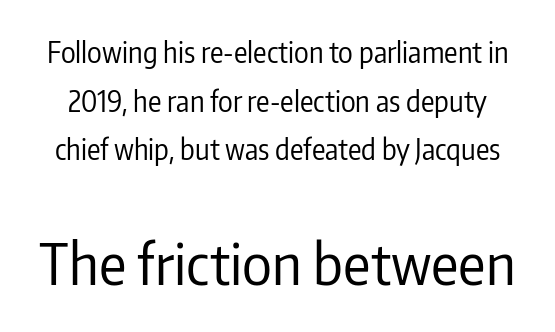
The image shows 57 px regular-weight, condensed sans-serif type, upright; set line spacing 1.74x, normal letter spacing, not underlined; the second (bottom) block is 2.04x larger; low stroke contrast and a medium x-height.
